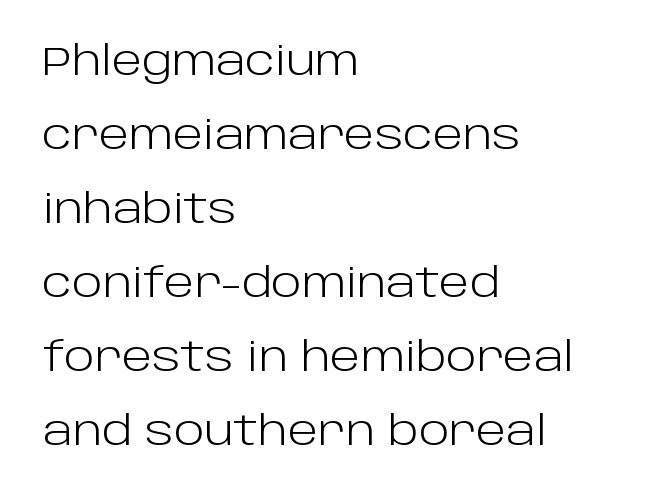
Q: Is the text bold? A: No.
Q: Is the text italic (slanted)? A: No, it is upright.
Q: Is the typeface a serif or a sans-serif typeface? A: Sans-serif.
Q: Is the text underlined? A: No.
Q: How is the paragraph aligned? A: Left-aligned.
Q: Is the spacing between letters normal or unusually wide? A: Normal.
Q: Width (condensed, normal, or wide)? A: Normal.
Q: Stroke contrast? A: Low.
Q: x-height? A: Large.
Q: Monospaced? A: No.
